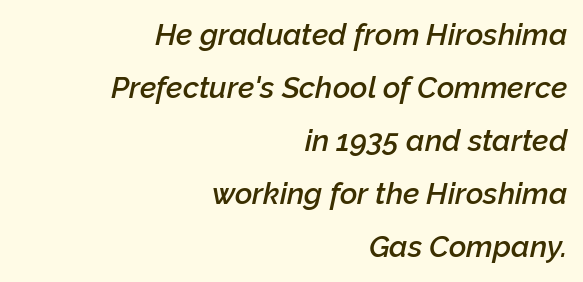
The glyphs are unaccompanied by any horizontal stroke below them. Character widths vary here, with narrow letters taking less room than wide ones. Inter-character spacing is left at the font's built-in metrics. In CSS terms this would be text-align: right. Bold? Not quite — semibold, heavier than regular but stopping short. Style check: oblique.
